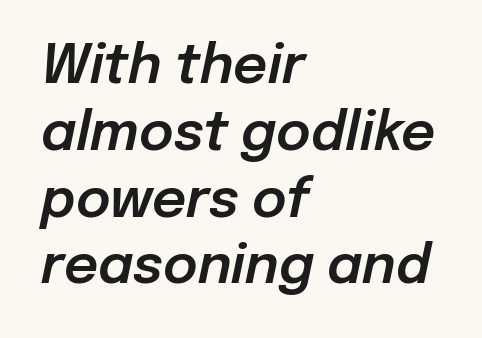
{"italic": "yes", "lean": "right", "slant_degrees": 12, "width": "normal", "stroke_contrast": "low", "x_height": "medium", "monospaced": "no", "underline": "no", "align": "left", "line_spacing": "normal", "line_spacing_ratio": 1.26, "letter_spacing": "normal", "letter_spacing_em": 0.0, "glyph_px": 53}
